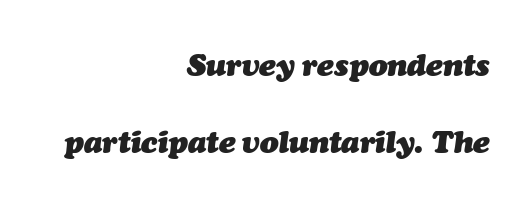
Q: Is the text bold? A: Yes.
Q: Is the text italic (slanted)? A: Yes, it leans right by about 7 degrees.
Q: Is the text underlined? A: No.
Q: How is the paragraph aligned? A: Right-aligned.
Q: Is the spacing between letters normal or unusually wide? A: Normal.
Q: Is the spacing between lines tight, normal or loose? A: Loose.
Q: Width (condensed, normal, or wide)? A: Normal.
Q: Stroke contrast? A: Medium.
Q: x-height? A: Medium.
Q: Monospaced? A: No.
